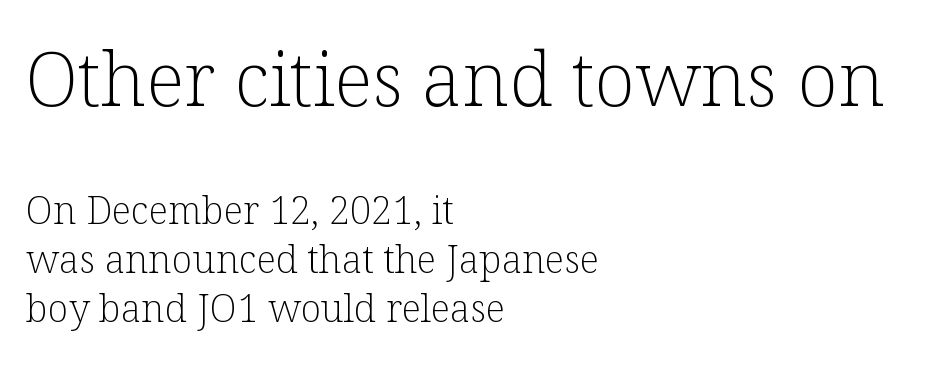
Q: Is the text bold? A: No.
Q: Is the text italic (slanted)? A: No, it is upright.
Q: Is the typeface a serif or a sans-serif typeface? A: Serif.
Q: Is the text underlined? A: No.
Q: How is the paragraph aligned? A: Left-aligned.
Q: Is the spacing between letters normal or unusually wide? A: Normal.
Q: Is the spacing between lines tight, normal or loose? A: Normal.
Q: Which block of text is set in a larger size, the first (top) or the second (bottom)? A: The first (top) one.
Q: Width (condensed, normal, or wide)? A: Normal.
Q: Stroke contrast? A: Low.
Q: x-height? A: Medium.
Q: Monospaced? A: No.
